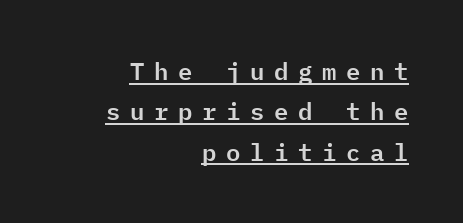
Caption: expanded tracking, letters set apart. Posture: upright roman. A typographer would call this underscored text. Quick note: interline space is typical. Caption: multi-line text, flush right, ragged left.
